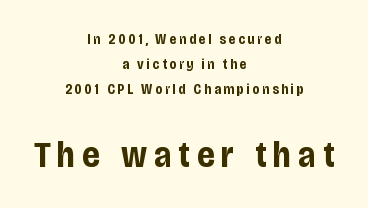
{"serif": "no", "italic": "no", "bold": "yes", "weight": "bold", "width": "condensed", "stroke_contrast": "low", "x_height": "large", "monospaced": "no", "underline": "no", "align": "center", "line_spacing_ratio": 1.77, "letter_spacing": "wide", "letter_spacing_em": 0.2, "larger_block": "second", "size_ratio": 2.57, "glyph_px": 36}
